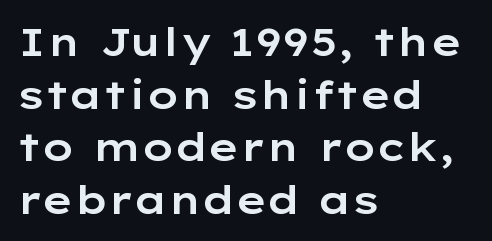
Nobody drew a line under any word here. Upright lettering throughout. A sans-serif font was chosen for this passage. Do the characters align in a grid? No, the font is proportional.
